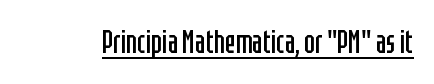
{"serif": "no", "italic": "no", "bold": "no", "weight": "regular", "width": "condensed", "stroke_contrast": "low", "x_height": "large", "monospaced": "no", "underline": "yes", "letter_spacing": "normal", "letter_spacing_em": 0.0, "glyph_px": 32}
